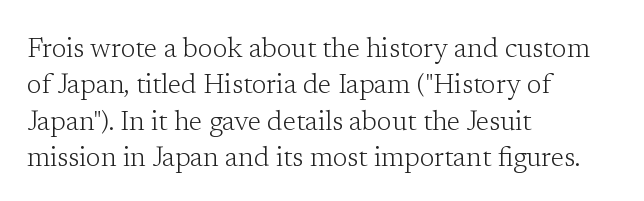
Upright lettering throughout. Reading down the column, the eye jumps a familiar distance to each next line. The typesetting does not lean heavy: it is not bold. Horizontal alignment here is leftward, the default for most running prose. The space directly below the letters is spotless. Glyph-to-glyph distance matches everyday printed text.
